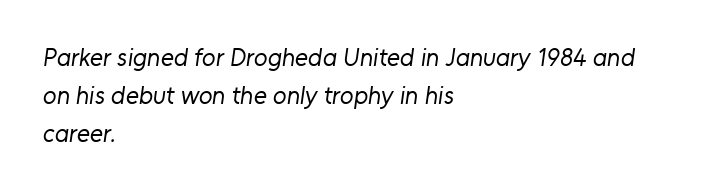
The image shows 25 px text type; set left-aligned, normal line spacing (1.53x), normal letter spacing, not underlined.
